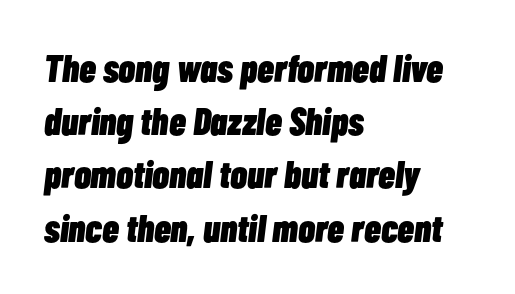
When letters slant like this, we call the style italic. The passage is arranged the way most books set body copy — flush left. Compared with typical paragraphs, the rows here are spaced about the same. Anything drawn beneath the words? Only blank space. The passage shown is typed in a proportional face where columns would drift.
